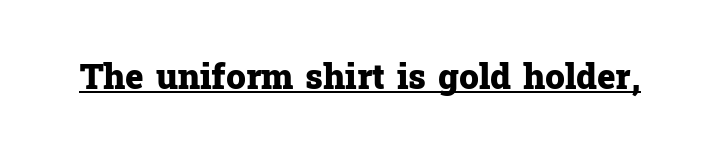
{"serif": "yes", "italic": "no", "bold": "yes", "weight": "heavy", "width": "normal", "stroke_contrast": "low", "x_height": "medium", "monospaced": "no", "underline": "yes", "letter_spacing": "normal", "letter_spacing_em": 0.0, "glyph_px": 35}
